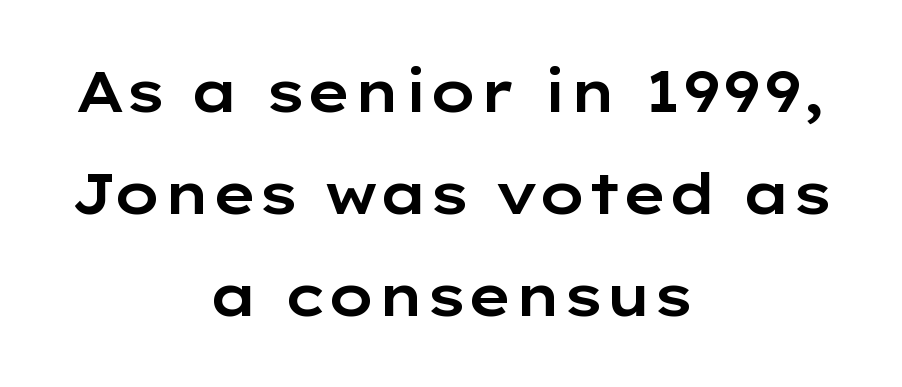
Is the letter spacing exaggerated? No — it looks like the ordinary default. Serif or sans? Sans — the stroke terminals are bare. Posture: upright roman. No word sits above an underline.
